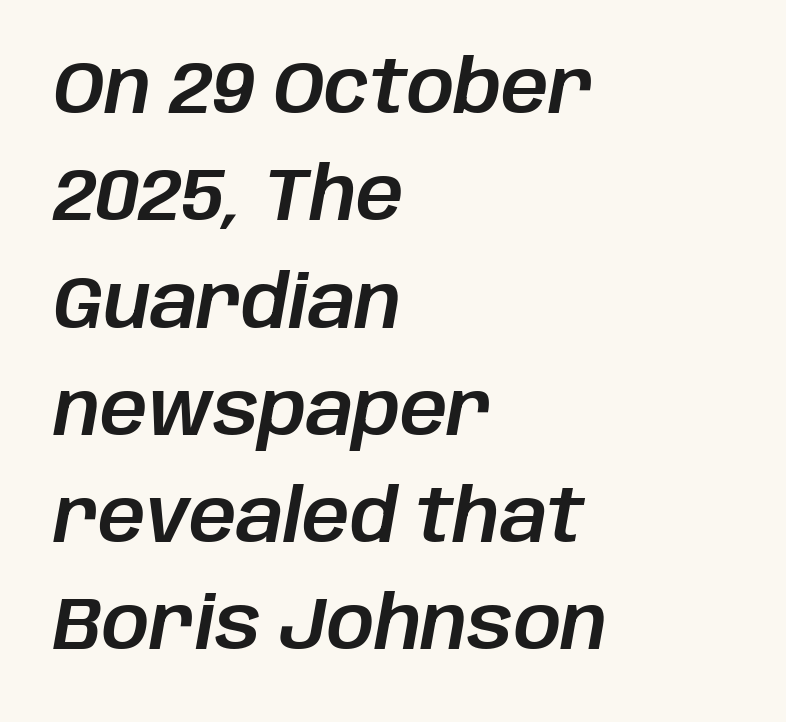
Is the letter spacing exaggerated? No — it looks like the ordinary default. Character widths vary here, with narrow letters taking less room than wide ones. Descenders are the only things crossing below the line. Quick note: italic. Line beginnings align vertically; line endings do not.
